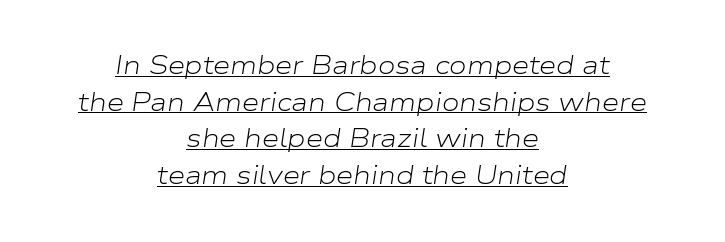
Short and long lines alike share a common midpoint. Letters have the restrained weight of plain body copy at most. The specimen includes a rule beneath the text block's lines. Summary of vertical rhythm: regular, with standard interline spacing. The type is set solid horizontally, with unmodified tracking. Rendered with sloped, italic letterforms.
